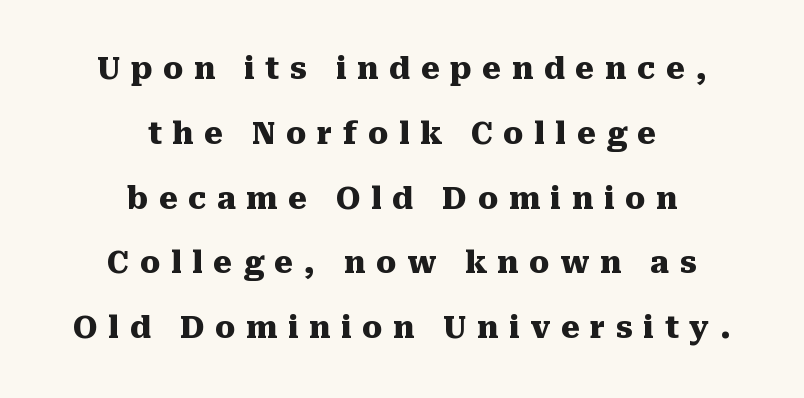
The image shows 30 px heavy serif type, upright; set centered, loose line spacing (2.16x), unusually wide letter spacing (+0.35 em), not underlined; medium stroke contrast and a medium x-height.
